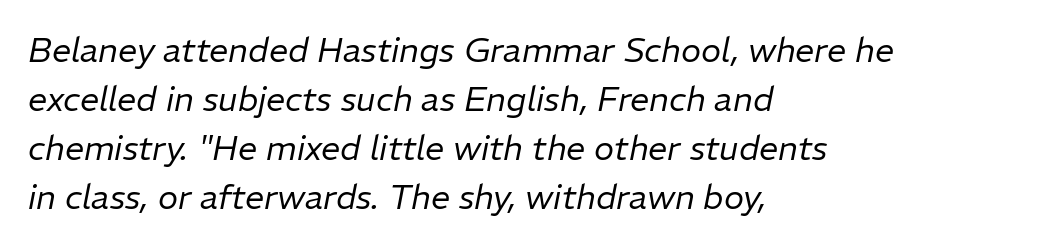
The image shows 34 px regular-weight type, italic (leaning right); set left-aligned, normal line spacing (1.44x), normal letter spacing, not underlined; low stroke contrast and a medium x-height.
